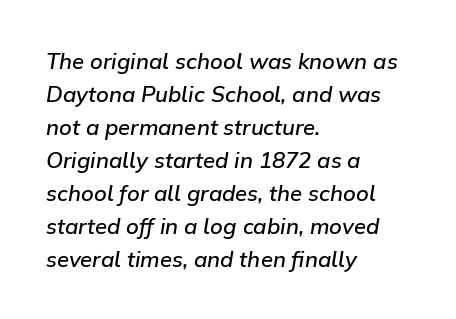
{"italic": "yes", "lean": "right", "slant_degrees": 9, "bold": "semi", "underline": "no", "align": "left", "line_spacing": "normal", "line_spacing_ratio": 1.5, "letter_spacing": "normal", "letter_spacing_em": 0.0, "glyph_px": 22}
